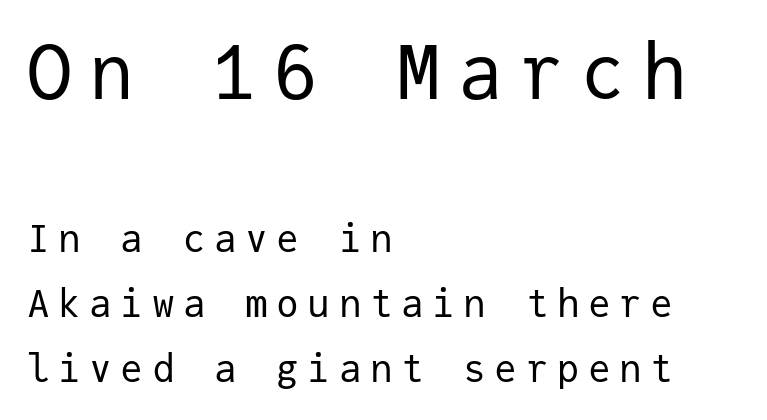
{"serif": "no", "italic": "no", "bold": "no", "weight": "regular", "width": "normal", "stroke_contrast": "low", "x_height": "medium", "monospaced": "yes", "underline": "no", "align": "left", "line_spacing_ratio": 1.71, "letter_spacing": "wide", "letter_spacing_em": 0.22, "larger_block": "first", "size_ratio": 1.97, "glyph_px": 75}
